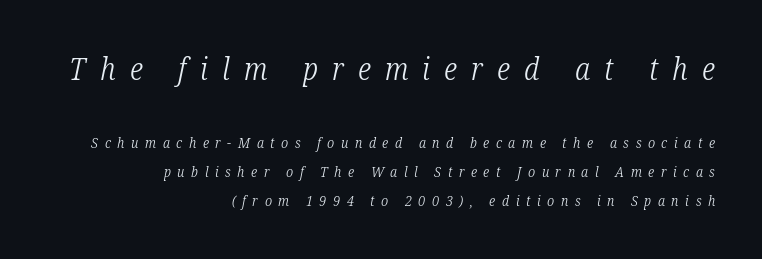
The image shows 30 px light, condensed serif type, italic (leaning right); set right-aligned, loose line spacing (2.07x), unusually wide letter spacing (+0.47 em), not underlined; the first (top) block is 2.14x larger; low stroke contrast and a medium x-height.
